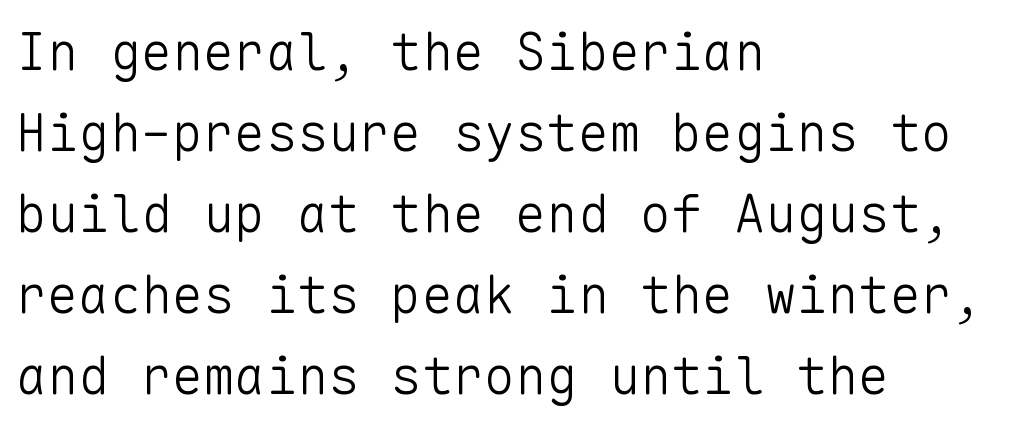
The image shows 52 px light sans-serif type, upright, monospaced; set left-aligned, normal line spacing (1.56x), normal letter spacing, not underlined; low stroke contrast and a medium x-height.
